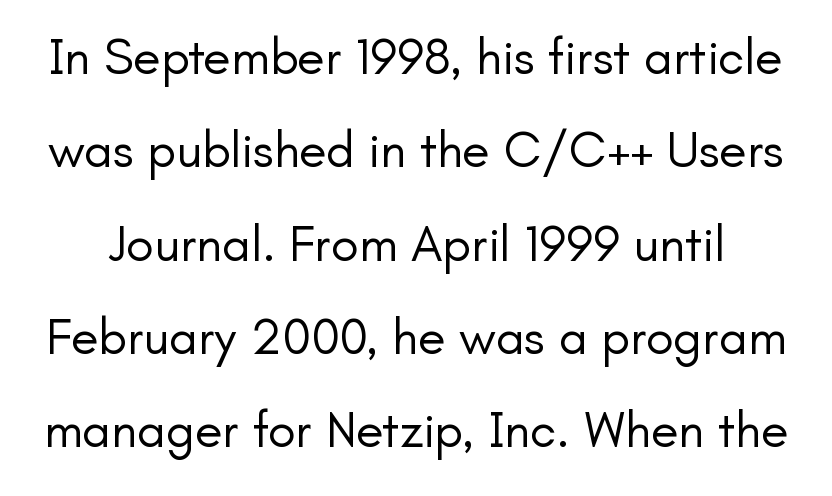
The image shows 51 px regular-weight sans-serif type, upright; set line spacing 1.83x, normal letter spacing, not underlined; low stroke contrast and a small x-height.
